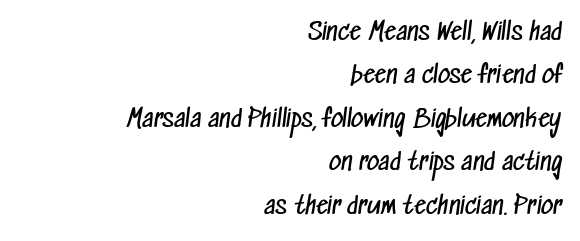
Each word holds together tightly as a unit, with standard inter-letter gaps. These lines stack with their right ends in a neat column. Descenders hang freely into open space. The letterforms sit at book weight or below.
